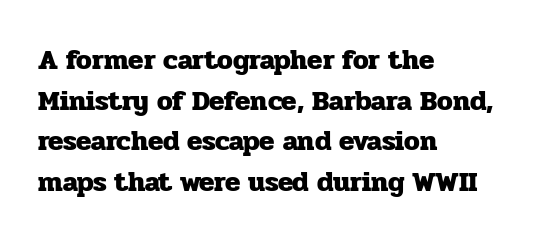
The image shows 28 px heavy serif type, upright; set left-aligned, normal line spacing (1.45x), normal letter spacing, not underlined; low stroke contrast and a medium x-height.
